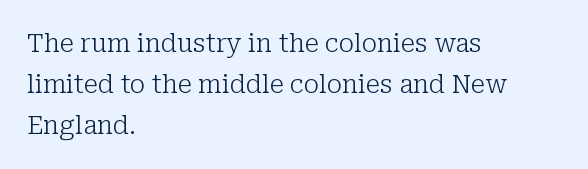
The image shows 26 px text type, upright; set left-aligned, normal line spacing (1.58x), normal letter spacing, not underlined.
